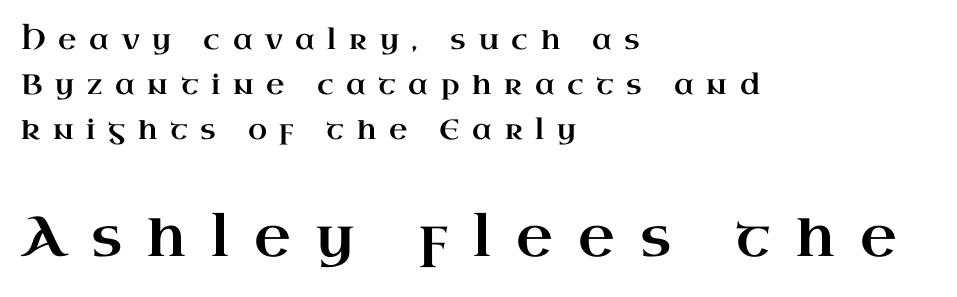
Any mark beneath the type? The region is blank. The lettering stays uniformly vertical, giving the passage a roman look. The paragraph shown leans on its left margin. Students, note that the glyphs here are deliberately spaced far apart. This sample uses a serif face.
